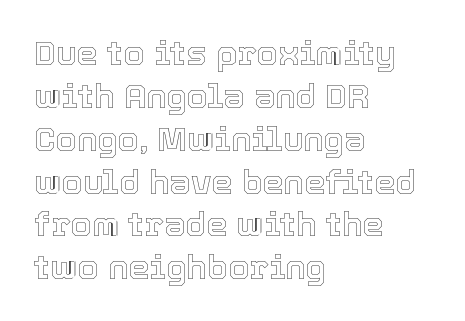
Underlining? Definitely not there. Character widths vary here, with narrow letters taking less room than wide ones. The letterforms sit shoulder to shoulder at normal distance. Vertical spacing — default. Caption: multi-line text, flush left, ragged right.
